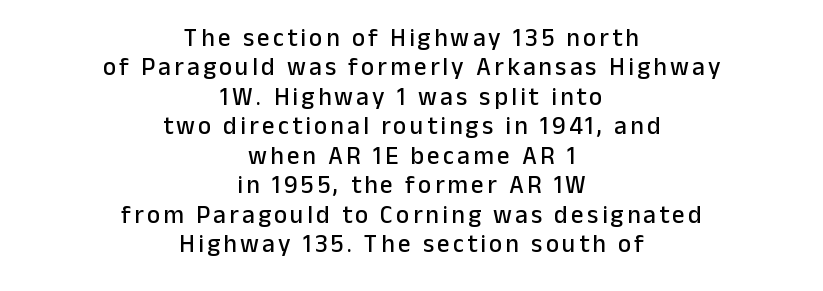
Check the space under the baseline: it is left empty. Designer's note — italics off, roman on. Leftover space on each line is divided equally before and after the words.
